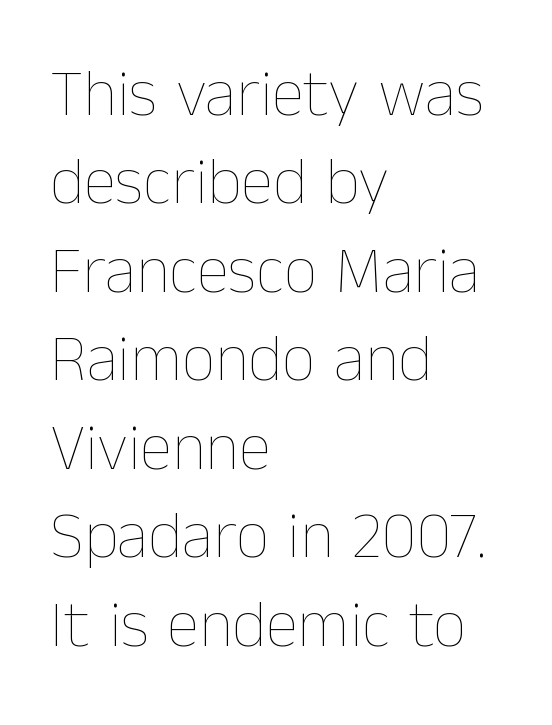
The cut favours lightness, reaching ordinary text weight at its darkest. Looks like regular typesetting: each glyph gets only the width it needs. The lines in this sample share a left origin and differ only in where they stop. Any mark beneath the type? The region is blank. There is no visible air inserted between adjacent glyphs. The passage shown stacks its lines at a standard gap.
